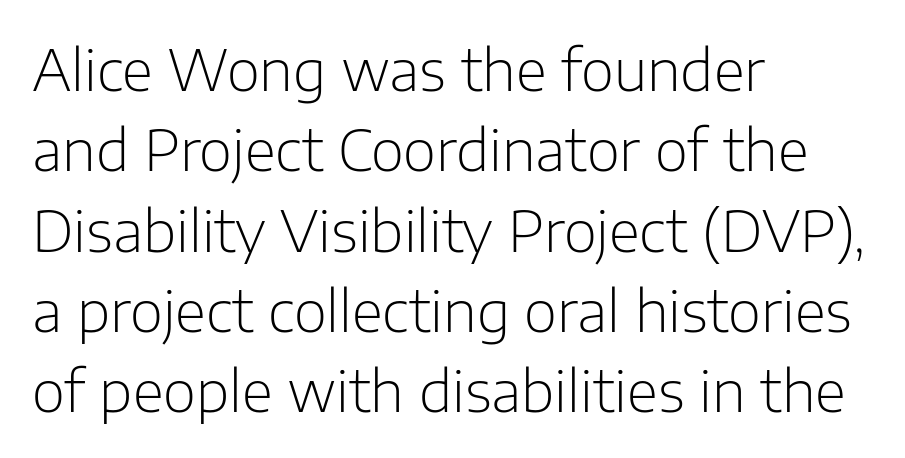
Q: Is the text bold? A: No.
Q: Is the text italic (slanted)? A: No, it is upright.
Q: Is the typeface a serif or a sans-serif typeface? A: Sans-serif.
Q: Is the text underlined? A: No.
Q: How is the paragraph aligned? A: Left-aligned.
Q: Is the spacing between letters normal or unusually wide? A: Normal.
Q: Is the spacing between lines tight, normal or loose? A: Normal.
Q: Width (condensed, normal, or wide)? A: Normal.
Q: Stroke contrast? A: Low.
Q: x-height? A: Medium.
Q: Monospaced? A: No.
